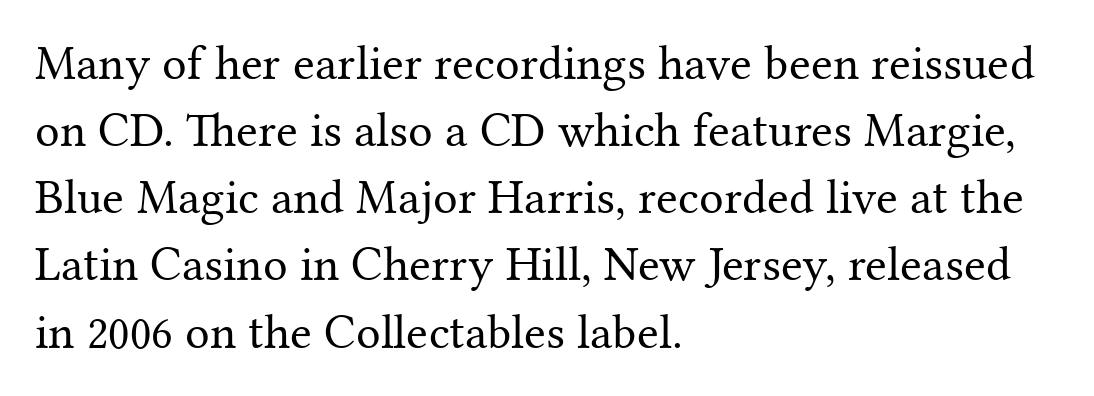
The image shows 49 px regular-weight serif type, upright; set left-aligned, normal line spacing (1.37x), normal letter spacing, not underlined; medium stroke contrast and a medium x-height.
